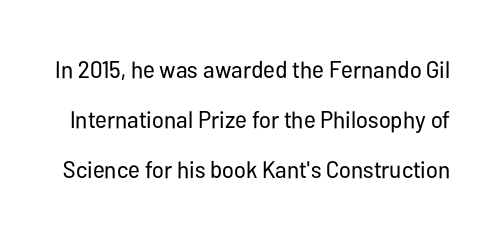
{"italic": "no", "bold": "no", "underline": "no", "line_spacing": "loose", "line_spacing_ratio": 2.08, "letter_spacing": "normal", "letter_spacing_em": 0.0, "glyph_px": 24}
